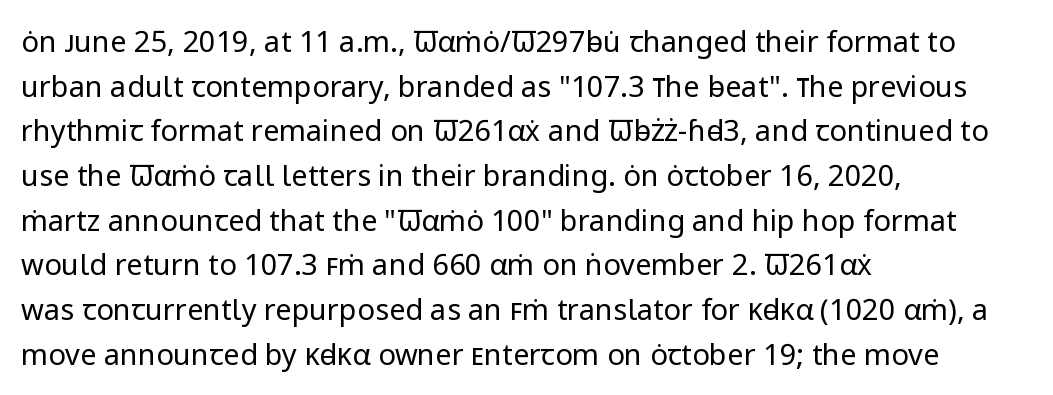
The image shows 29 px regular-weight sans-serif type, upright; set left-aligned, normal line spacing (1.54x), normal letter spacing, not underlined; low stroke contrast and a medium x-height.
